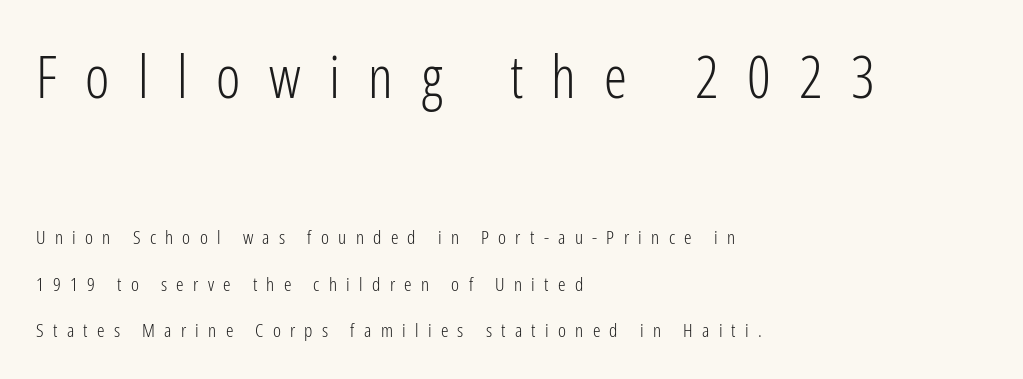
Each letter keeps its own natural width here, so spacing adapts to shape. Is the type heavy? It reads as light-to-regular instead. The glyphs are unaccompanied by any horizontal stroke below them. Reading down the column, the eye jumps a long way to each next line. What stands out about the letter spacing? Its width — letters are far apart. The text block is weighted toward the left margin, trailing off unevenly rightward.
